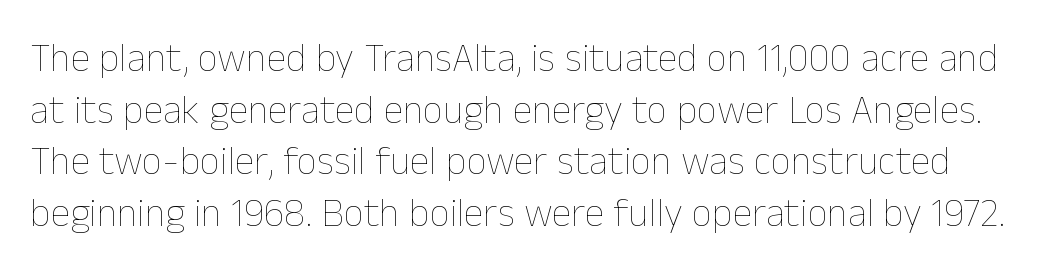
The image shows 40 px thin type, upright; set normal line spacing (1.29x), normal letter spacing, not underlined; low stroke contrast and a medium x-height.
